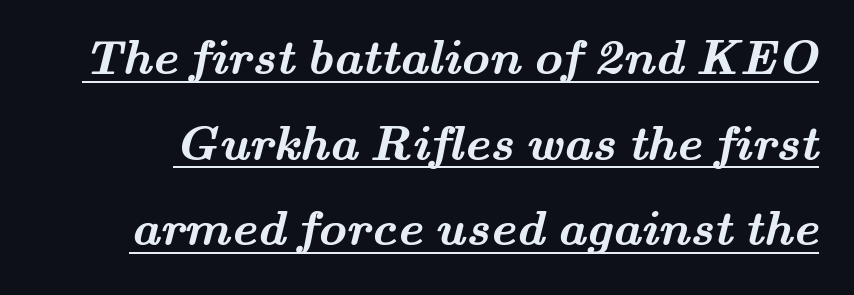
Q: Is the text bold? A: Yes.
Q: Is the typeface a serif or a sans-serif typeface? A: Serif.
Q: Is the text underlined? A: Yes.
Q: Is the spacing between letters normal or unusually wide? A: Normal.
Q: Width (condensed, normal, or wide)? A: Wide.
Q: Stroke contrast? A: Medium.
Q: x-height? A: Small.
Q: Monospaced? A: No.
